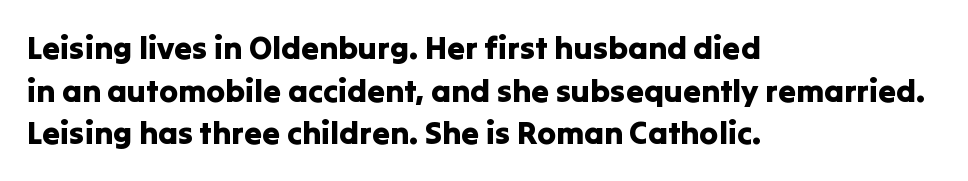
The image shows 32 px sans-serif type, upright; set left-aligned, normal line spacing (1.33x), normal letter spacing, not underlined; low stroke contrast and a medium x-height.
